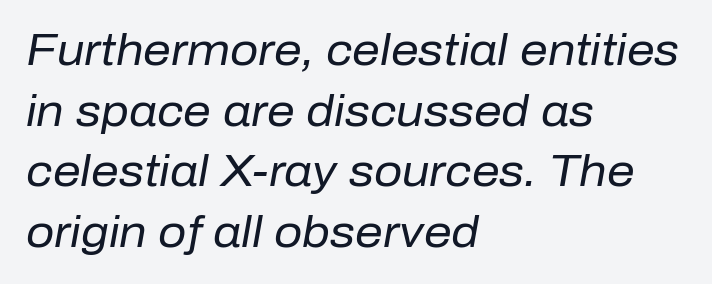
The image shows 44 px regular-weight type, italic (leaning right); set left-aligned, normal line spacing (1.38x), normal letter spacing, not underlined; low stroke contrast and a medium x-height.
